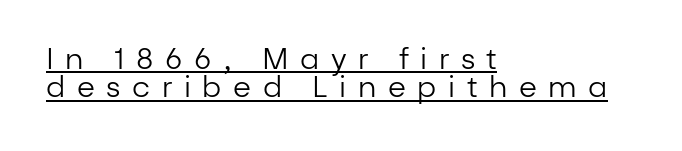
The image shows 29 px regular-weight sans-serif type, upright; set left-aligned, tight line spacing (0.98x), unusually wide letter spacing (+0.4 em), underlined; low stroke contrast and a medium x-height.
